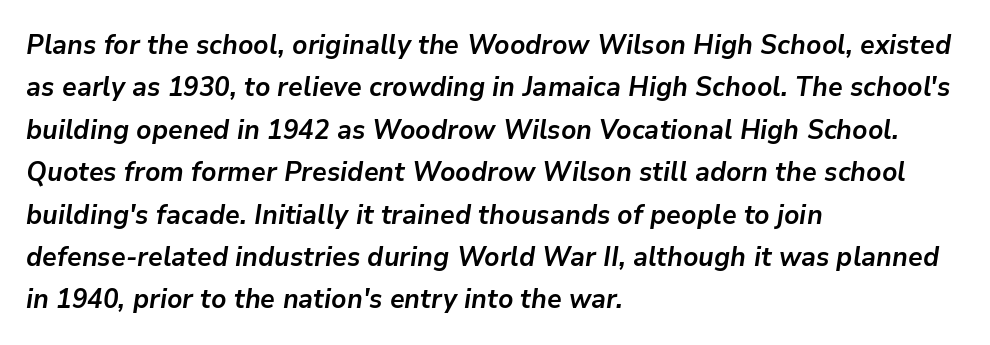
Q: Is the text bold? A: Yes.
Q: Is the text italic (slanted)? A: Yes, it leans right by about 9 degrees.
Q: Is the text underlined? A: No.
Q: How is the paragraph aligned? A: Left-aligned.
Q: Is the spacing between letters normal or unusually wide? A: Normal.
Q: Is the spacing between lines tight, normal or loose? A: Normal.
